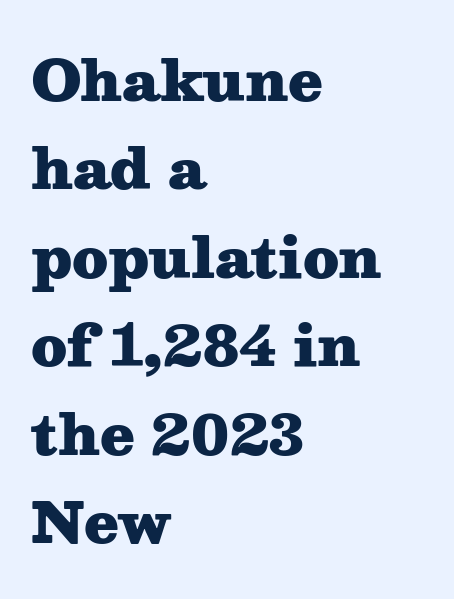
{"serif": "yes", "italic": "no", "bold": "yes", "weight": "heavy", "width": "wide", "stroke_contrast": "medium", "x_height": "medium", "monospaced": "no", "underline": "no", "align": "left", "line_spacing": "normal", "line_spacing_ratio": 1.58, "letter_spacing": "normal", "letter_spacing_em": 0.0, "glyph_px": 56}
